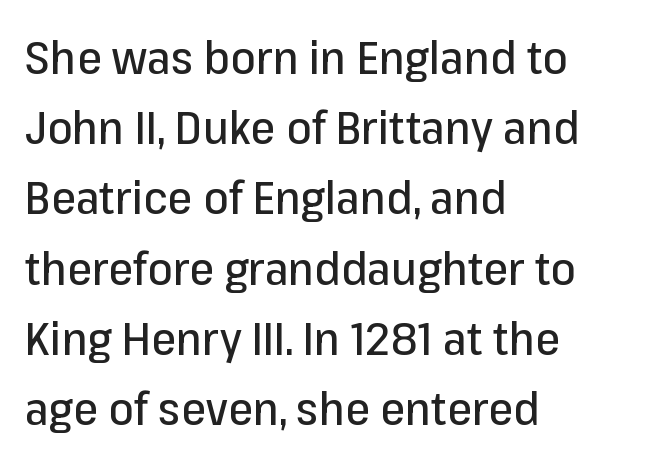
{"serif": "no", "italic": "no", "width": "normal", "stroke_contrast": "low", "x_height": "medium", "monospaced": "no", "underline": "no", "align": "left", "line_spacing": "normal", "line_spacing_ratio": 1.56, "letter_spacing": "normal", "letter_spacing_em": 0.0, "glyph_px": 45}
